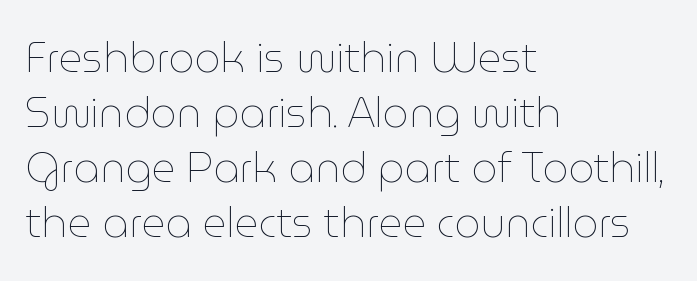
Q: Is the text bold? A: No.
Q: Is the text italic (slanted)? A: No, it is upright.
Q: Is the text underlined? A: No.
Q: How is the paragraph aligned? A: Left-aligned.
Q: Is the spacing between letters normal or unusually wide? A: Normal.
Q: Is the spacing between lines tight, normal or loose? A: Normal.
Q: Width (condensed, normal, or wide)? A: Normal.
Q: Stroke contrast? A: Low.
Q: x-height? A: Medium.
Q: Monospaced? A: No.
